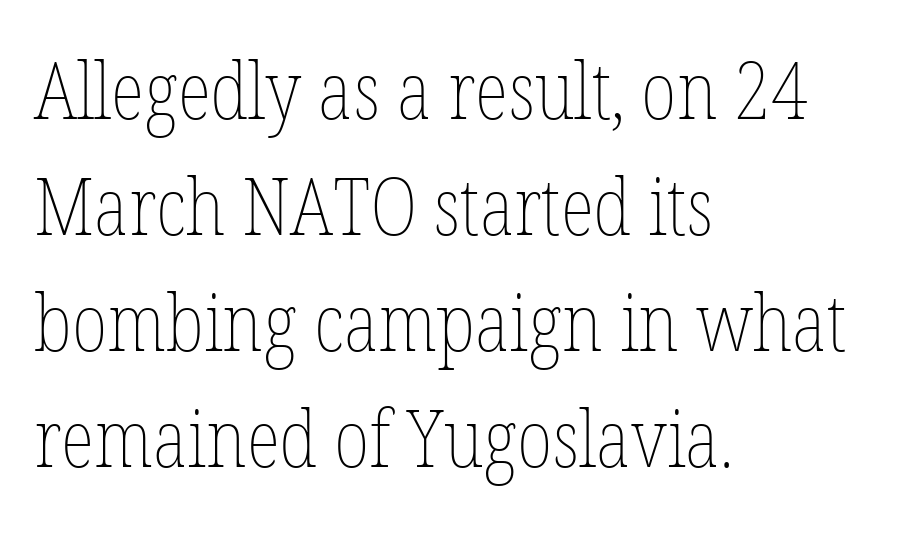
The image shows 79 px thin, condensed type, upright; set left-aligned, normal line spacing (1.47x), normal letter spacing, not underlined; low stroke contrast and a medium x-height.
